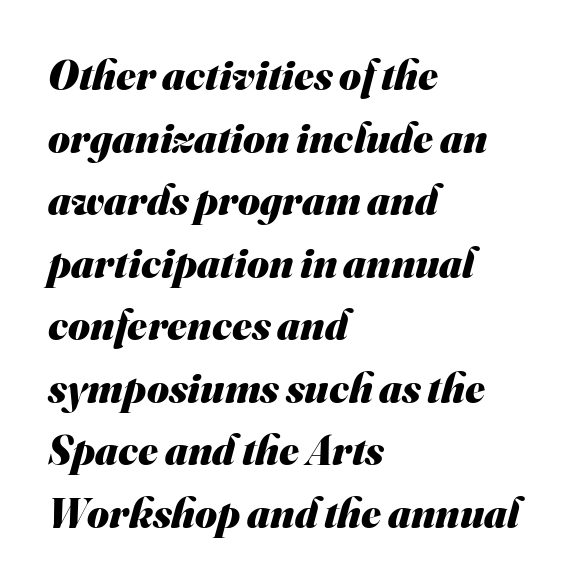
The image shows 42 px heavy sans-serif type; set left-aligned, normal line spacing (1.49x), normal letter spacing, not underlined; medium stroke contrast and a small x-height.
